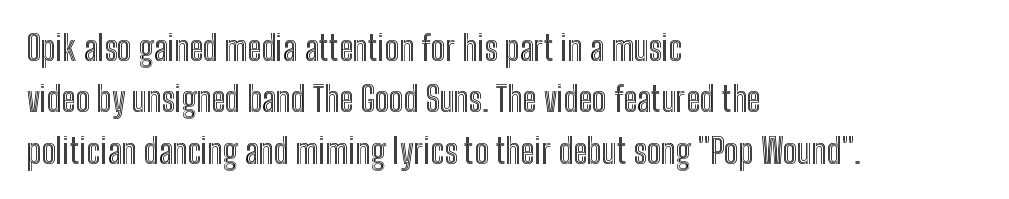
Is there any slant? The stems are plumb. Which margin do the lines hug? The left one — the right edge is uneven. Leading: standard. Each word holds together tightly as a unit, with standard inter-letter gaps.
